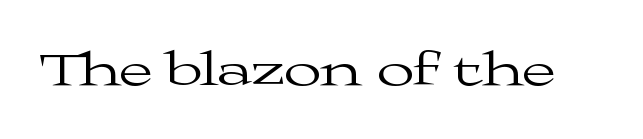
The image shows 49 px regular-weight, wide serif type, upright; set normal letter spacing, not underlined; medium stroke contrast and a medium x-height.
